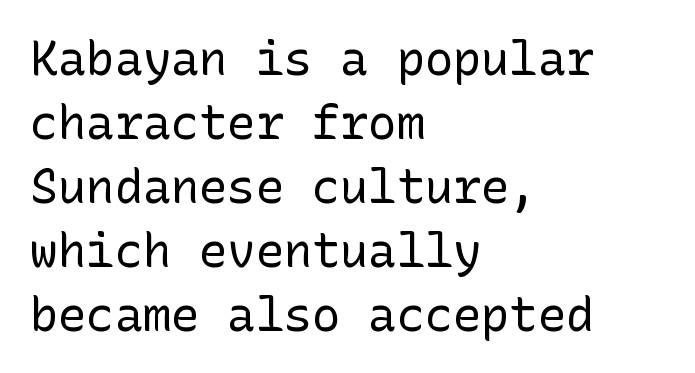
Q: Is the text bold? A: No.
Q: Is the text italic (slanted)? A: No, it is upright.
Q: Is the typeface a serif or a sans-serif typeface? A: Sans-serif.
Q: Is the text underlined? A: No.
Q: How is the paragraph aligned? A: Left-aligned.
Q: Is the spacing between letters normal or unusually wide? A: Normal.
Q: Is the spacing between lines tight, normal or loose? A: Normal.
Q: Width (condensed, normal, or wide)? A: Normal.
Q: Stroke contrast? A: Low.
Q: x-height? A: Medium.
